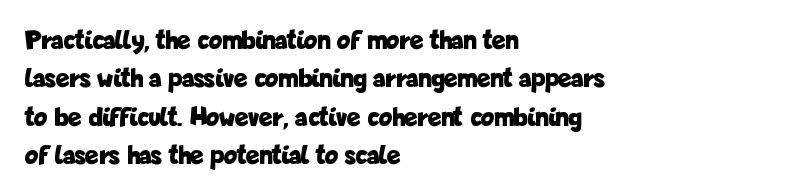
A typesetter would mark this as roman, not italic. These lines are rendered in a variable-pitch font. Stroke thickness is high; the sample reads as a true bold. One glance says typical: line gaps are just what's usual. Regarding serifs, this sample does without them. Tracking value appears to be zero — textbook default spacing.
